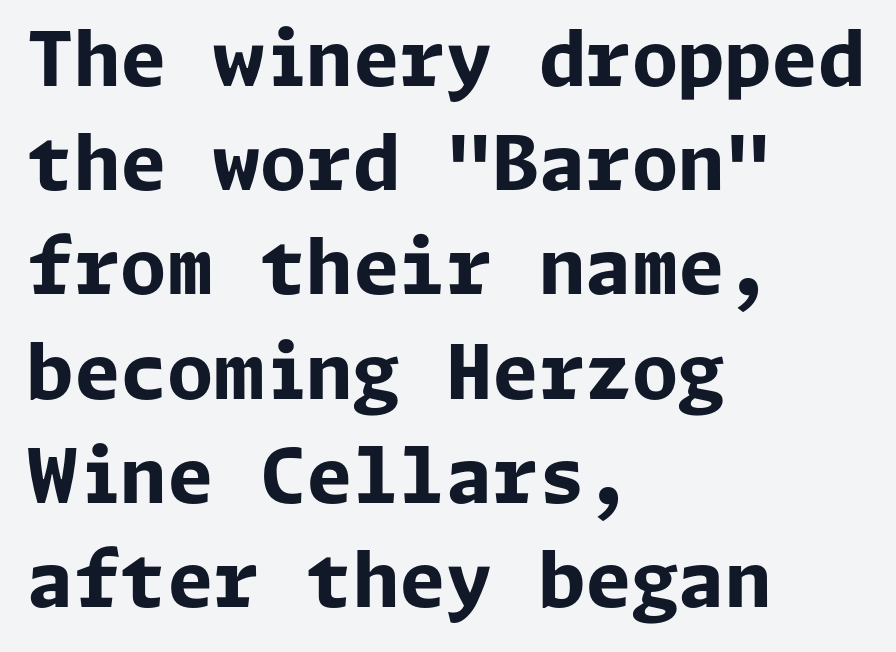
The image shows 75 px bold sans-serif type, upright; set left-aligned, normal line spacing (1.39x), normal letter spacing, not underlined; low stroke contrast and a medium x-height.
